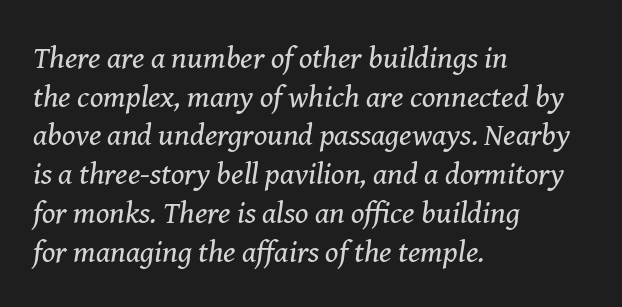
Q: Is the text bold? A: No.
Q: Is the text italic (slanted)? A: Yes, it leans right by about 8 degrees.
Q: Is the typeface a serif or a sans-serif typeface? A: Serif.
Q: Is the text underlined? A: No.
Q: How is the paragraph aligned? A: Left-aligned.
Q: Is the spacing between letters normal or unusually wide? A: Normal.
Q: Is the spacing between lines tight, normal or loose? A: Normal.
Q: Width (condensed, normal, or wide)? A: Normal.
Q: Stroke contrast? A: Medium.
Q: x-height? A: Medium.
Q: Monospaced? A: No.
